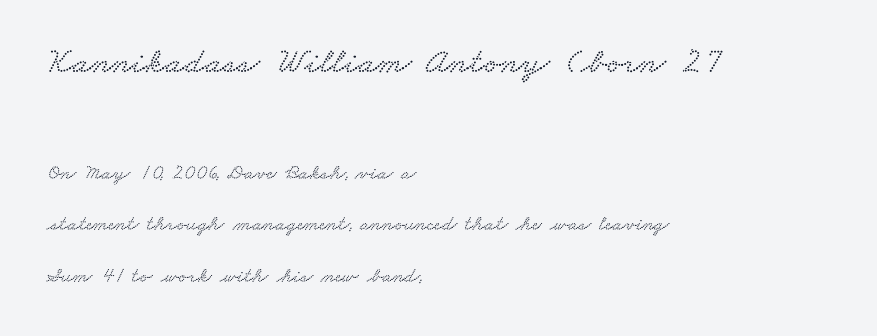
Q: Is the typeface a serif or a sans-serif typeface? A: Serif.
Q: Is the text underlined? A: No.
Q: How is the paragraph aligned? A: Left-aligned.
Q: Is the spacing between letters normal or unusually wide? A: Normal.
Q: Is the spacing between lines tight, normal or loose? A: Loose.
Q: Which block of text is set in a larger size, the first (top) or the second (bottom)? A: The first (top) one.
Q: Width (condensed, normal, or wide)? A: Wide.
Q: Stroke contrast? A: Low.
Q: x-height? A: Small.
Q: Monospaced? A: No.
